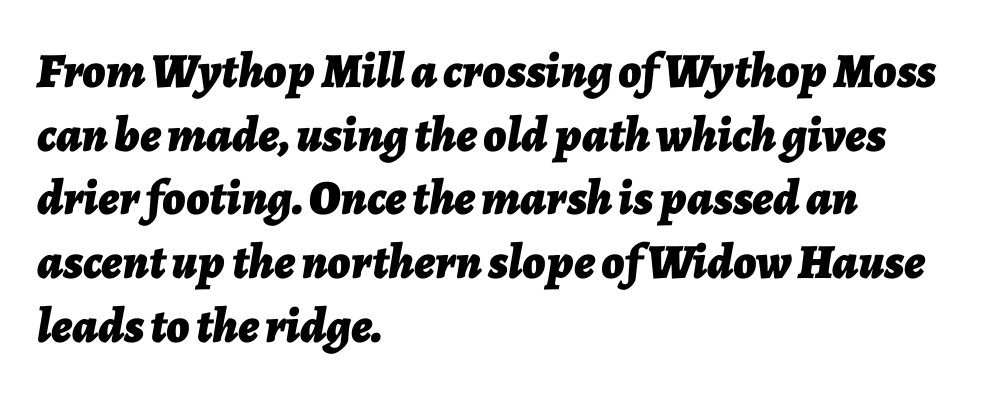
Q: Is the text bold? A: Yes.
Q: Is the text italic (slanted)? A: Yes, it leans right by about 7 degrees.
Q: Is the text underlined? A: No.
Q: How is the paragraph aligned? A: Left-aligned.
Q: Is the spacing between letters normal or unusually wide? A: Normal.
Q: Is the spacing between lines tight, normal or loose? A: Normal.
Q: Width (condensed, normal, or wide)? A: Normal.
Q: Stroke contrast? A: Low.
Q: x-height? A: Medium.
Q: Monospaced? A: No.
